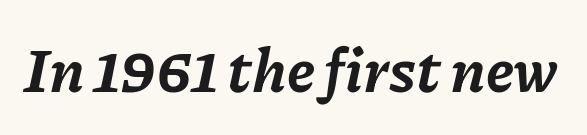
Q: Is the text bold? A: Yes.
Q: Is the text italic (slanted)? A: Yes, it leans right by about 11 degrees.
Q: Is the text underlined? A: No.
Q: Is the spacing between letters normal or unusually wide? A: Normal.
Q: Width (condensed, normal, or wide)? A: Normal.
Q: Stroke contrast? A: Low.
Q: x-height? A: Medium.
Q: Monospaced? A: No.
